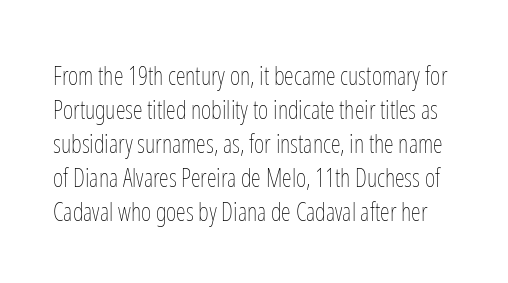
Q: Is the text bold? A: No.
Q: Is the text italic (slanted)? A: No, it is upright.
Q: Is the text underlined? A: No.
Q: Is the spacing between letters normal or unusually wide? A: Normal.
Q: Is the spacing between lines tight, normal or loose? A: Normal.
